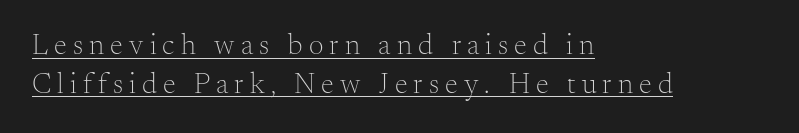
This sample uses expanded letter spacing, leaving extra air between glyphs. Is there an underline? Yes — a line sits under the letters. Posture: upright roman. The rendering shows small feet on the letterforms — a serif design.
